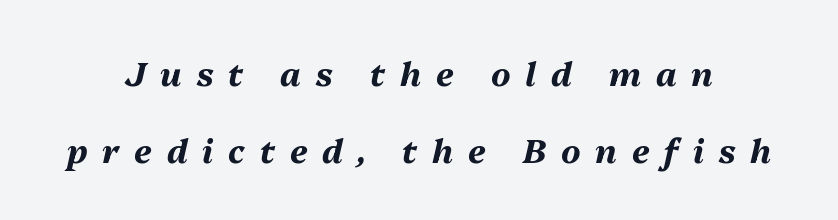
Quick note: italic. Baseline-to-baseline distance is far greater than the letter height. Has an underline been added? It has not. Students, note that the glyphs here are deliberately spaced far apart. Spacing verdict: proportional, widths tailored to each character.
